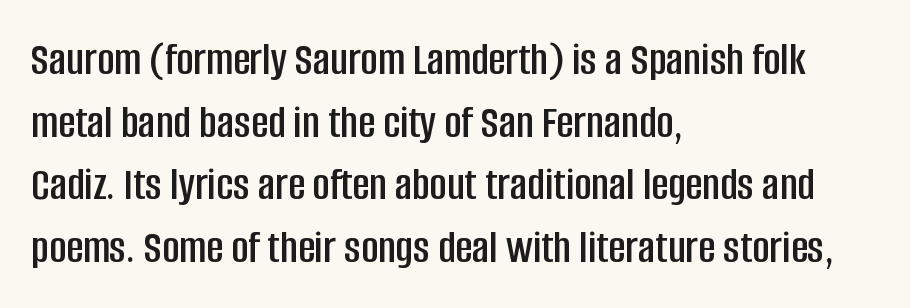
{"serif": "no", "italic": "no", "width": "condensed", "stroke_contrast": "low", "x_height": "large", "monospaced": "no", "underline": "no", "align": "left", "line_spacing": "normal", "line_spacing_ratio": 1.33, "letter_spacing": "normal", "letter_spacing_em": 0.0, "glyph_px": 47}
